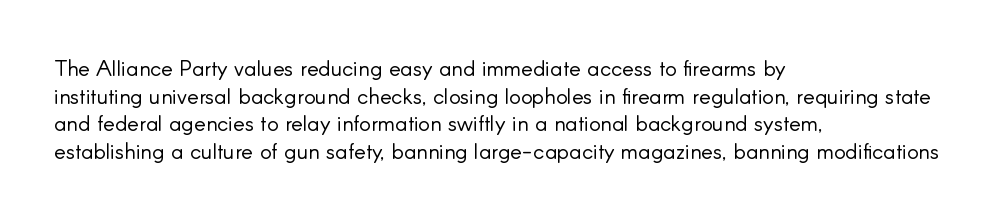
The image shows 22 px text type, upright; set left-aligned, normal line spacing (1.26x), normal letter spacing, not underlined.
